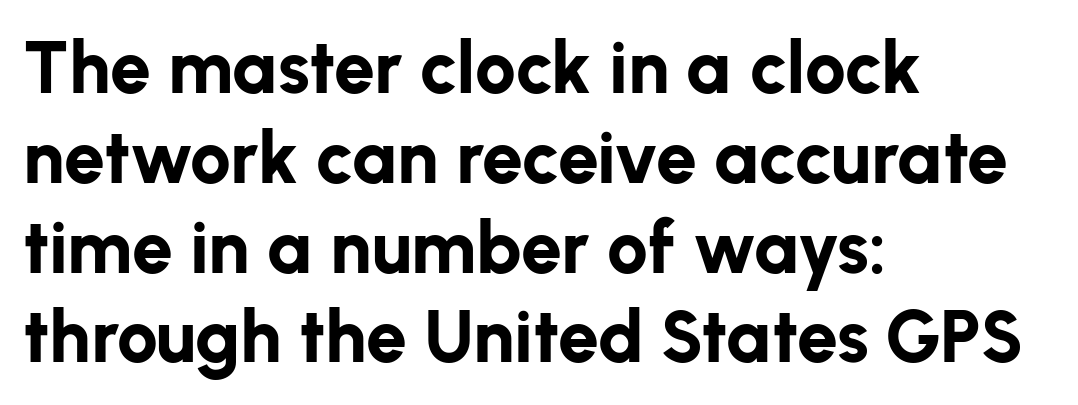
Do the characters align in a grid? No, the font is proportional. Emphasis by weight is at full strength: bold. The type sits square on the baseline with zero lean. Each word holds together tightly as a unit, with standard inter-letter gaps. In terms of letterform style, serifs are entirely absent. Visually the block forms a straight wall on the left and a jagged coastline on the right.
